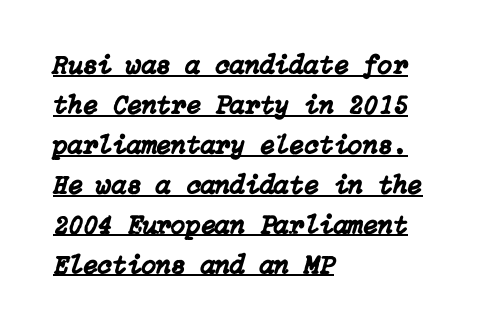
The image shows 27 px text type, italic (leaning right); set left-aligned, normal line spacing (1.48x), normal letter spacing, underlined.
